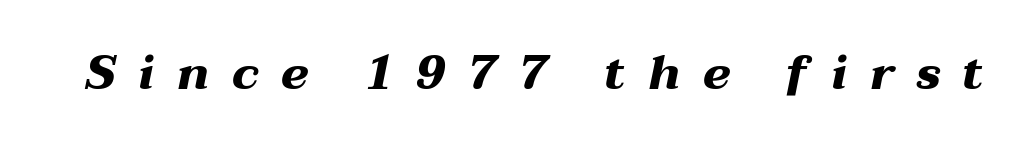
{"italic": "yes", "lean": "right", "slant_degrees": 12, "bold": "yes", "weight": "heavy", "width": "wide", "stroke_contrast": "medium", "x_height": "medium", "monospaced": "no", "underline": "no", "letter_spacing": "wide", "letter_spacing_em": 0.47, "glyph_px": 47}
